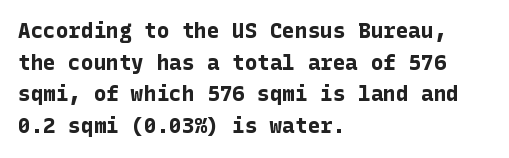
Q: Is the text bold? A: Yes.
Q: Is the text italic (slanted)? A: No, it is upright.
Q: Is the text underlined? A: No.
Q: How is the paragraph aligned? A: Left-aligned.
Q: Is the spacing between letters normal or unusually wide? A: Normal.
Q: Is the spacing between lines tight, normal or loose? A: Normal.
